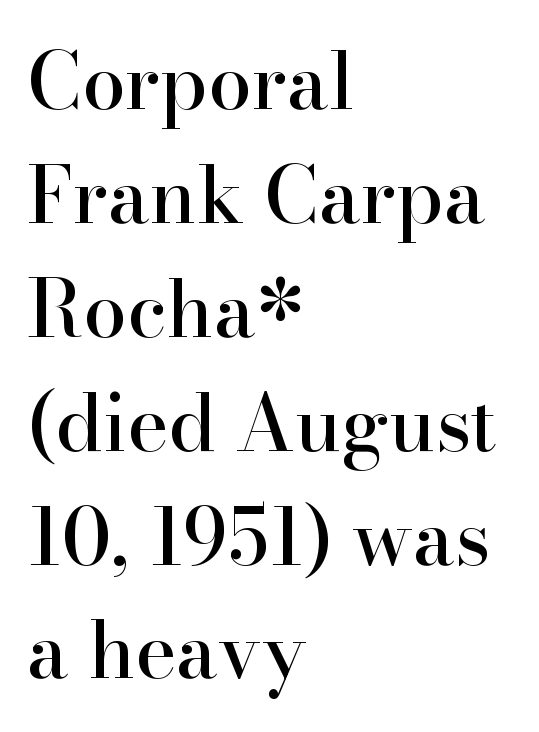
{"serif": "yes", "italic": "no", "width": "normal", "stroke_contrast": "high", "x_height": "small", "monospaced": "no", "underline": "no", "align": "left", "line_spacing": "normal", "line_spacing_ratio": 1.46, "letter_spacing": "normal", "letter_spacing_em": 0.0, "glyph_px": 78}
